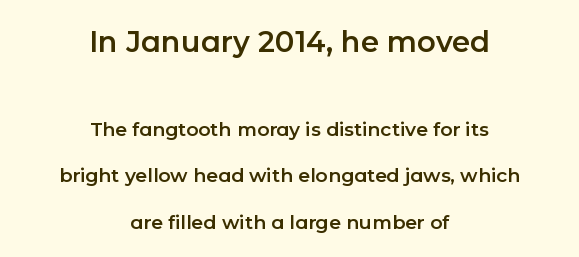
These lines are rendered in a variable-pitch font. The font family rendered here belongs to the sans-serif group. A great deal of white space separates one row of letters from the next. The first block has been scaled up relative to the second. In terms of letterspacing, this is plain default setting. The rag falls on both sides of this text block equally.
